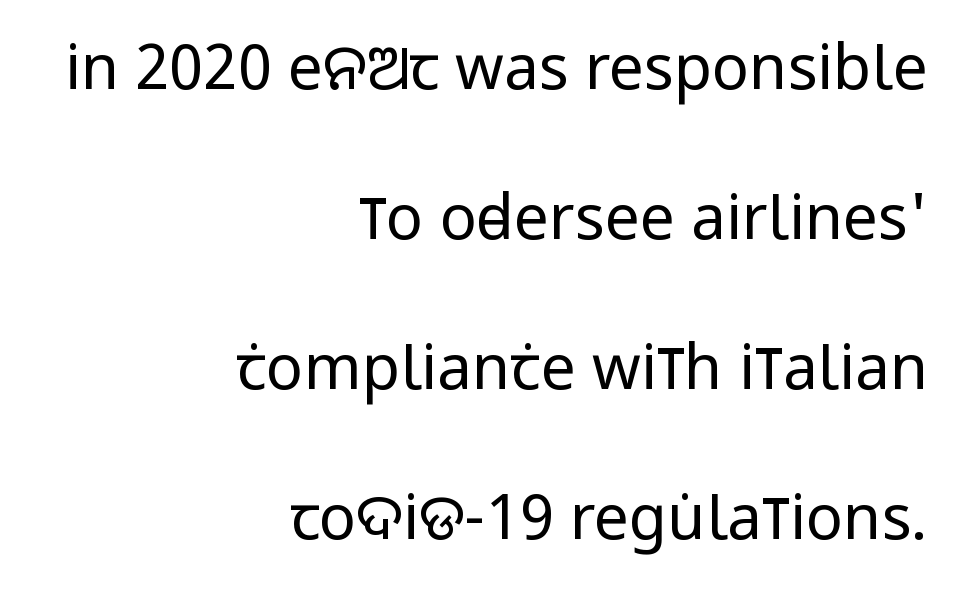
{"serif": "no", "italic": "no", "bold": "no", "weight": "regular", "width": "condensed", "stroke_contrast": "low", "x_height": "large", "monospaced": "no", "underline": "no", "align": "right", "line_spacing": "loose", "line_spacing_ratio": 2.42, "letter_spacing": "normal", "letter_spacing_em": 0.0, "glyph_px": 62}
